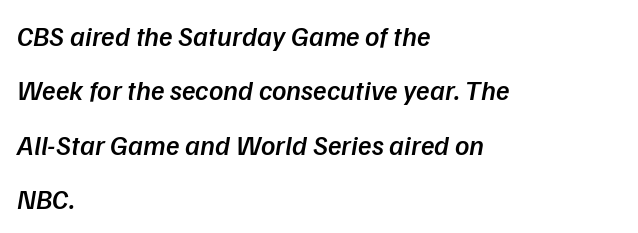
The image shows 28 px semibold type, italic (leaning right); set left-aligned, loose line spacing (1.94x), normal letter spacing, not underlined; low stroke contrast and a medium x-height.
